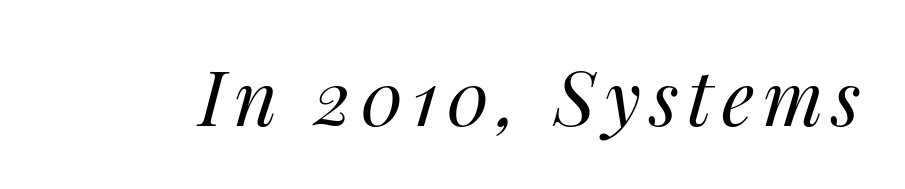
Q: Is the text bold? A: No.
Q: Is the text italic (slanted)? A: Yes, it leans right by about 14 degrees.
Q: Is the text underlined? A: No.
Q: Width (condensed, normal, or wide)? A: Normal.
Q: Stroke contrast? A: Medium.
Q: x-height? A: Medium.
Q: Monospaced? A: No.
